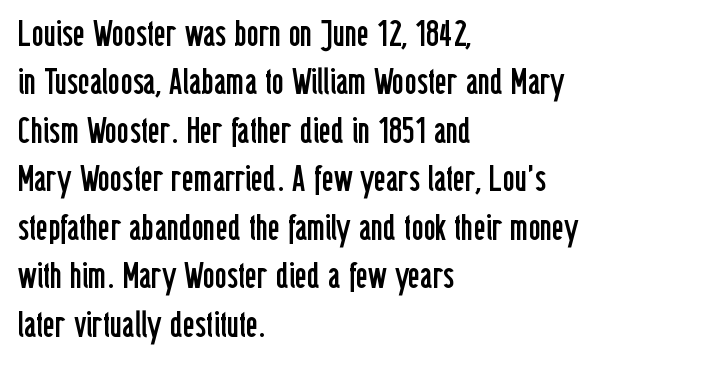
The image shows 37 px regular-weight, condensed sans-serif type, upright; set left-aligned, normal line spacing (1.31x), normal letter spacing, not underlined; low stroke contrast and a medium x-height.
